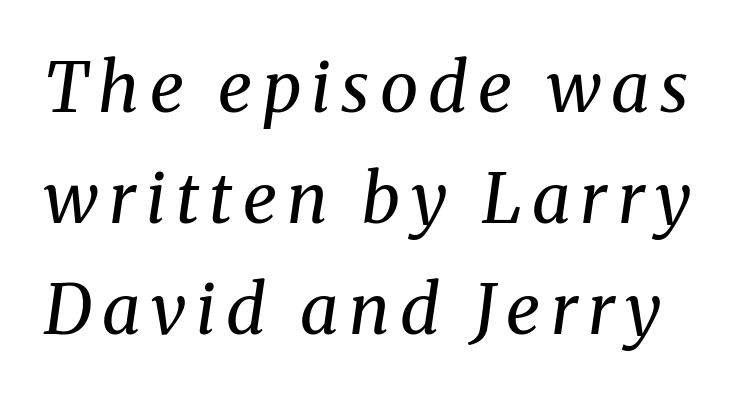
{"serif": "yes", "italic": "yes", "lean": "right", "slant_degrees": 8, "bold": "no", "weight": "regular", "width": "normal", "stroke_contrast": "medium", "x_height": "medium", "monospaced": "no", "underline": "no", "line_spacing": "normal", "line_spacing_ratio": 1.61, "glyph_px": 69}
